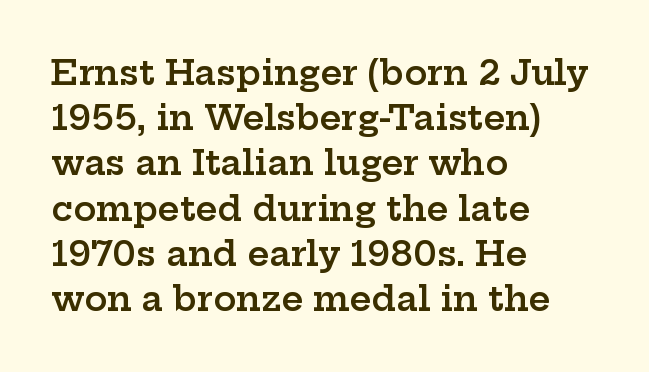
Q: Is the text bold? A: Semi-bold.
Q: Is the text italic (slanted)? A: No, it is upright.
Q: Is the typeface a serif or a sans-serif typeface? A: Serif.
Q: Is the text underlined? A: No.
Q: How is the paragraph aligned? A: Left-aligned.
Q: Is the spacing between letters normal or unusually wide? A: Normal.
Q: Is the spacing between lines tight, normal or loose? A: Normal.
Q: Width (condensed, normal, or wide)? A: Wide.
Q: Stroke contrast? A: Low.
Q: x-height? A: Medium.
Q: Monospaced? A: No.
